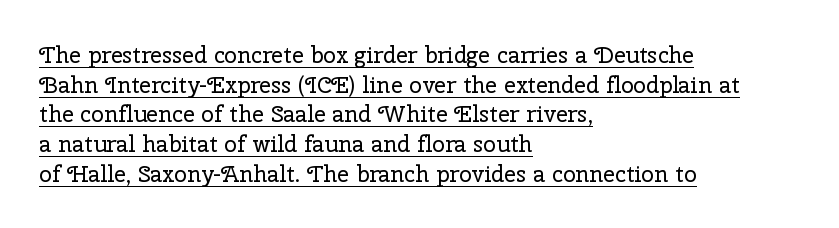
{"italic": "no", "bold": "no", "underline": "yes", "align": "left", "line_spacing": "normal", "line_spacing_ratio": 1.29, "letter_spacing": "normal", "letter_spacing_em": 0.0, "glyph_px": 23}
